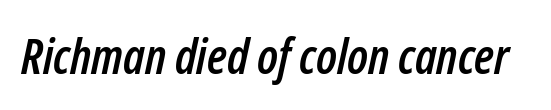
Q: Is the text italic (slanted)? A: Yes, it leans right by about 12 degrees.
Q: Is the text underlined? A: No.
Q: Is the spacing between letters normal or unusually wide? A: Normal.
Q: Width (condensed, normal, or wide)? A: Condensed.
Q: Stroke contrast? A: Low.
Q: x-height? A: Medium.
Q: Monospaced? A: No.
